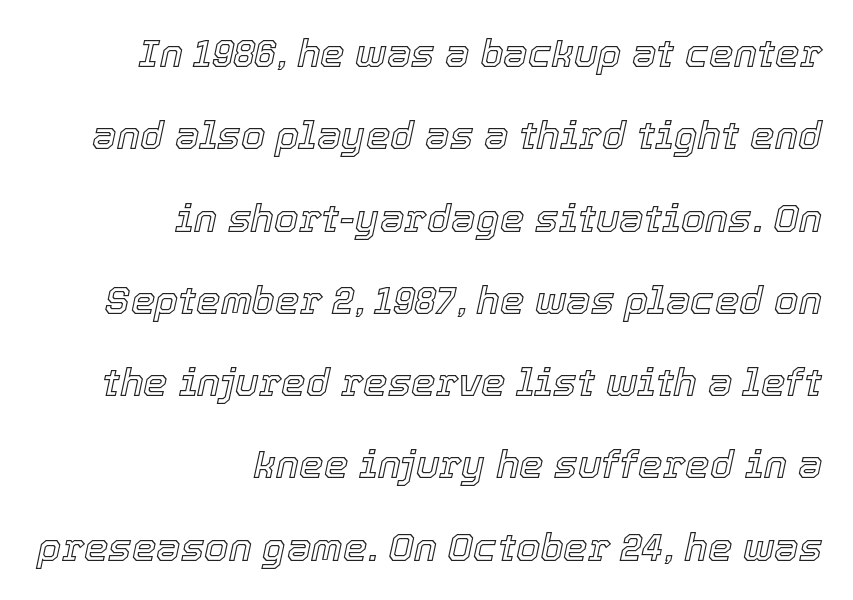
{"italic": "yes", "lean": "right", "slant_degrees": 12, "width": "normal", "x_height": "medium", "monospaced": "no", "underline": "no", "align": "right", "line_spacing": "loose", "line_spacing_ratio": 2.11, "letter_spacing": "normal", "letter_spacing_em": 0.0, "glyph_px": 39}
